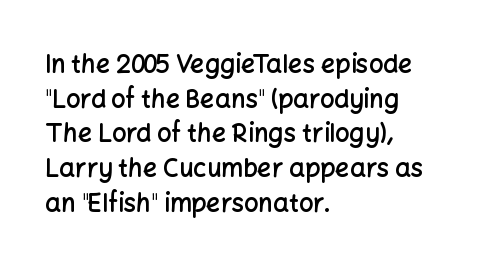
Quick note: underline off. The block of text has a typical density, with ordinary space between rows. Does the lettering tilt? It doesn't — this is upright. Characters follow at the spacing the type designer built in.
